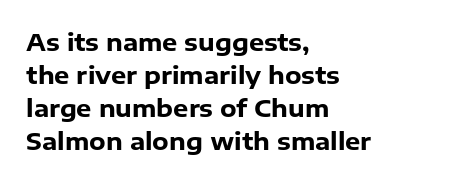
Q: Is the text bold? A: Yes.
Q: Is the text italic (slanted)? A: No, it is upright.
Q: Is the text underlined? A: No.
Q: How is the paragraph aligned? A: Left-aligned.
Q: Is the spacing between letters normal or unusually wide? A: Normal.
Q: Is the spacing between lines tight, normal or loose? A: Normal.
